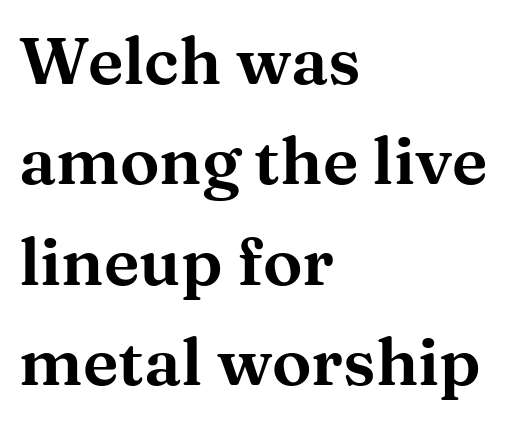
A typesetter would call this zero additional tracking. A student would call this left alignment; a typographer would say flush left, rag right. To sum up the face: it has serifs. You could not count columns in this text — the font is proportionally spaced.
